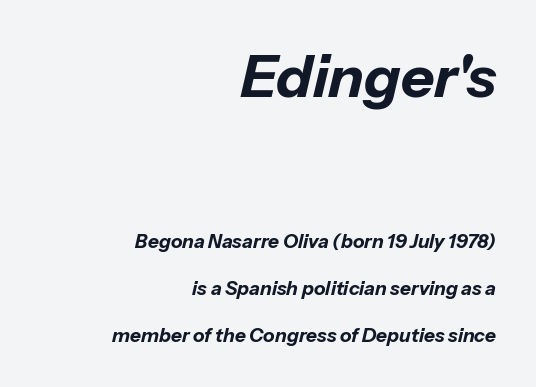
{"italic": "yes", "lean": "right", "slant_degrees": 13, "bold": "yes", "weight": "bold", "width": "normal", "stroke_contrast": "low", "x_height": "medium", "monospaced": "no", "underline": "no", "align": "right", "line_spacing": "loose", "line_spacing_ratio": 2.46, "letter_spacing": "normal", "letter_spacing_em": 0.0, "larger_block": "first", "size_ratio": 3.05, "glyph_px": 58}
